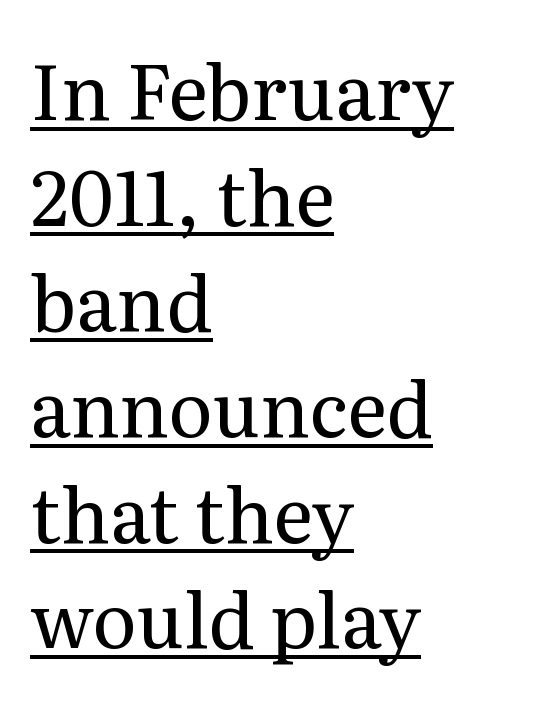
The image shows 76 px regular-weight serif type, upright; set left-aligned, normal line spacing (1.39x), normal letter spacing, underlined; medium stroke contrast and a medium x-height.
